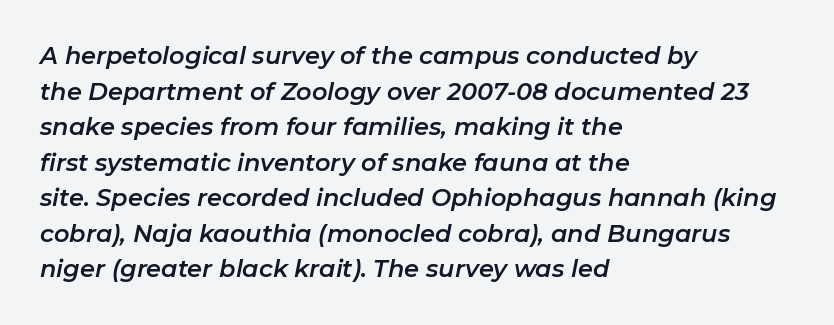
The image shows 24 px text type, italic (leaning right); set left-aligned, normal line spacing (1.48x), normal letter spacing, not underlined.
